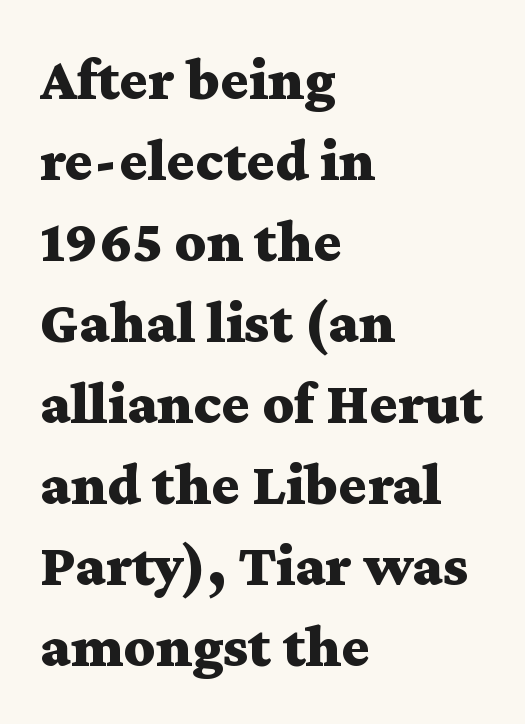
The rendering keeps characters at their native spacing. The characters look thick and weighty, a clear bold. Each letter keeps its own natural width here, so spacing adapts to shape. The rag falls on the right side of this text block.
